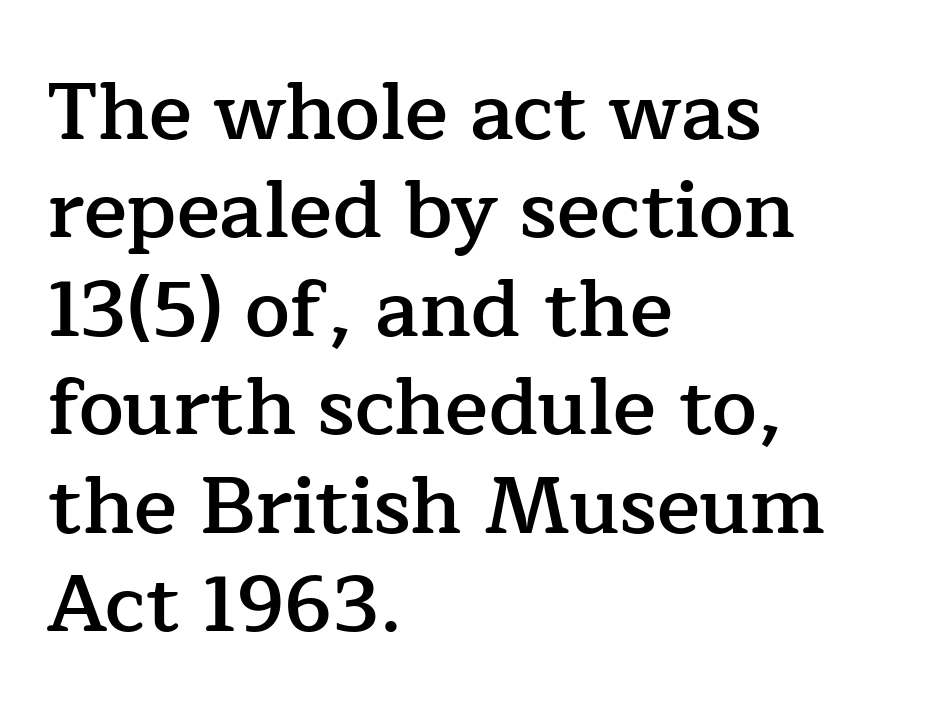
{"serif": "yes", "italic": "no", "bold": "semi", "weight": "semibold", "width": "normal", "stroke_contrast": "low", "x_height": "medium", "monospaced": "no", "underline": "no", "align": "left", "line_spacing_ratio": 1.23, "letter_spacing": "normal", "letter_spacing_em": 0.0, "glyph_px": 80}
